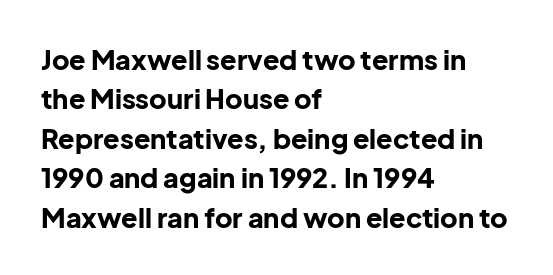
The image shows 27 px bold type, upright; set left-aligned, normal line spacing (1.46x), normal letter spacing, not underlined.
